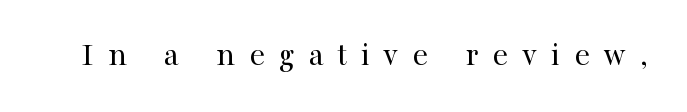
Q: Is the text bold? A: No.
Q: Is the text italic (slanted)? A: No, it is upright.
Q: Is the typeface a serif or a sans-serif typeface? A: Serif.
Q: Is the text underlined? A: No.
Q: Is the spacing between letters normal or unusually wide? A: Unusually wide.
Q: Width (condensed, normal, or wide)? A: Normal.
Q: Stroke contrast? A: High.
Q: x-height? A: Medium.
Q: Monospaced? A: No.
